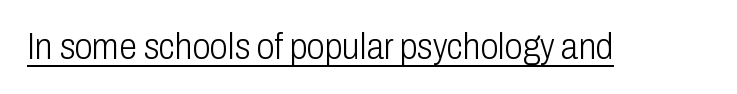
{"serif": "no", "italic": "no", "bold": "no", "weight": "light", "width": "condensed", "stroke_contrast": "low", "x_height": "medium", "monospaced": "no", "underline": "yes", "letter_spacing": "normal", "letter_spacing_em": 0.0, "glyph_px": 36}
